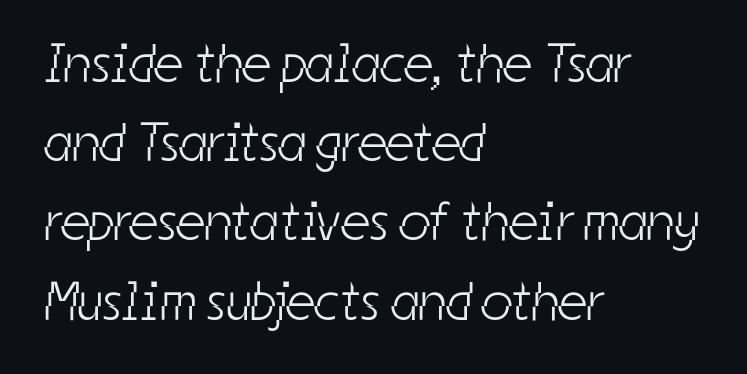
The image shows 55 px light, condensed sans-serif type; set left-aligned, normal line spacing (1.44x), normal letter spacing, not underlined; low stroke contrast and a medium x-height.
